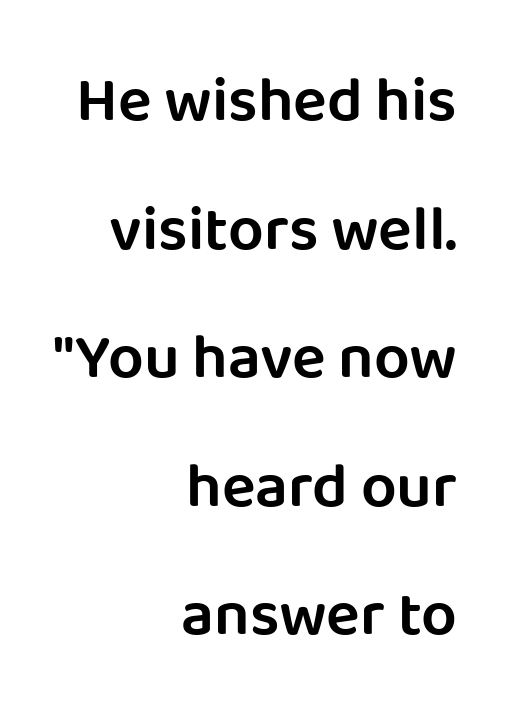
Q: Is the text bold? A: Semi-bold.
Q: Is the text italic (slanted)? A: No, it is upright.
Q: Is the typeface a serif or a sans-serif typeface? A: Sans-serif.
Q: Is the text underlined? A: No.
Q: How is the paragraph aligned? A: Right-aligned.
Q: Is the spacing between letters normal or unusually wide? A: Normal.
Q: Is the spacing between lines tight, normal or loose? A: Loose.
Q: Width (condensed, normal, or wide)? A: Normal.
Q: Stroke contrast? A: Low.
Q: x-height? A: Large.
Q: Monospaced? A: No.
